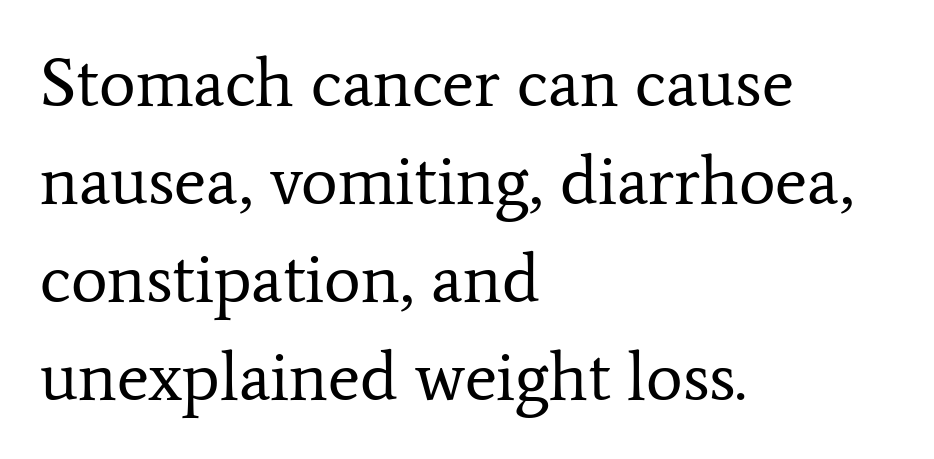
Letters have the restrained weight of plain body copy at most. These lines sit exactly where default settings would place them. Yep, those are serifs on the letters. This is the regular roman posture of the typeface. All the whitespace from short lines collects on the right. There is no visible air inserted between adjacent glyphs.
